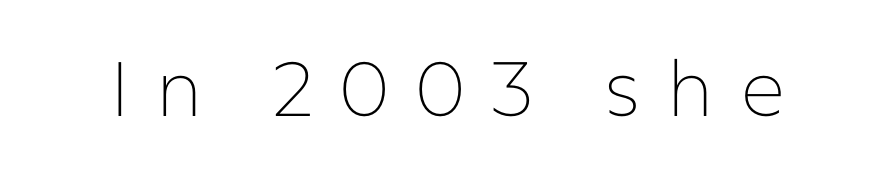
{"serif": "no", "italic": "no", "bold": "no", "weight": "thin", "width": "normal", "stroke_contrast": "low", "x_height": "medium", "monospaced": "no", "underline": "no", "letter_spacing": "wide", "letter_spacing_em": 0.33, "glyph_px": 77}
